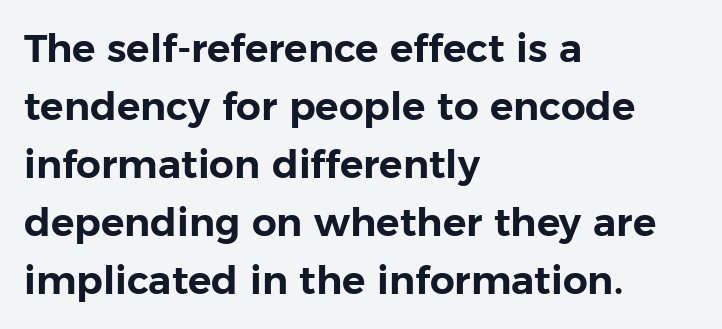
The strip under each line holds only bare page. Horizontally, the lines are justified to the leading edge only. What kind of face is this? One without serifs — a sans. The rows are spaced the way most documents space them. The type sits square on the baseline with zero lean. Letter spacing: default.
